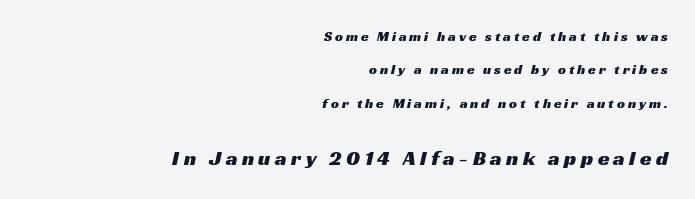
The image shows 21 px text type; set right-aligned, loose line spacing (2.39x), unusually wide letter spacing (+0.21 em), not underlined; the second (bottom) block is 1.5x larger.
